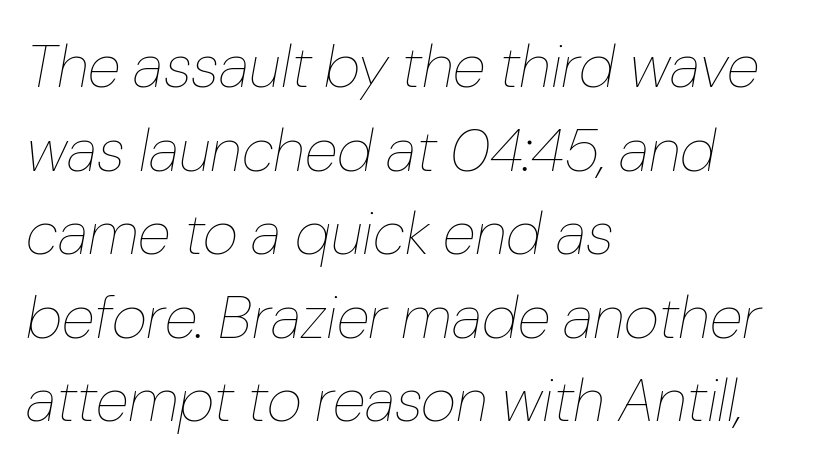
Q: Is the text bold? A: No.
Q: Is the text italic (slanted)? A: Yes, it leans right by about 10 degrees.
Q: Is the text underlined? A: No.
Q: How is the paragraph aligned? A: Left-aligned.
Q: Is the spacing between letters normal or unusually wide? A: Normal.
Q: Is the spacing between lines tight, normal or loose? A: Normal.
Q: Width (condensed, normal, or wide)? A: Normal.
Q: Stroke contrast? A: Low.
Q: x-height? A: Medium.
Q: Monospaced? A: No.
